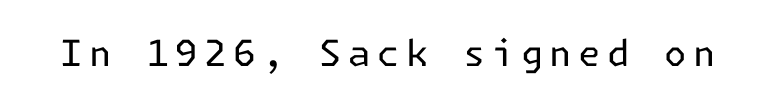
The letters stand straight up with perfectly vertical stems. Underlining? Definitely not there. The cut favours lightness, reaching ordinary text weight at its darkest. Font category for this specimen: sans-serif.
